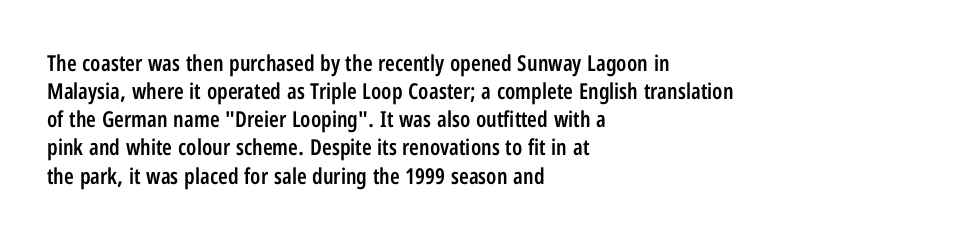
{"italic": "no", "bold": "semi", "underline": "no", "align": "left", "line_spacing": "normal", "line_spacing_ratio": 1.28, "letter_spacing": "normal", "letter_spacing_em": 0.0, "glyph_px": 22}
